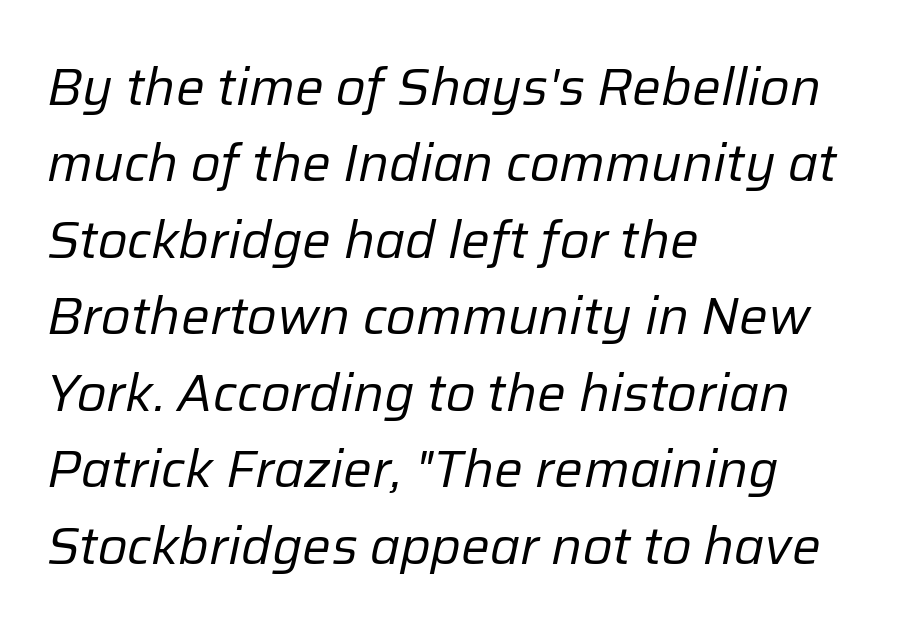
How are the letters spaced? Ordinarily, with no added tracking. Which margin do the lines hug? The left one — the right edge is uneven. A quiet, ordinary-to-light weight characterises the typeface. Leading: standard. The glyphs are unaccompanied by any horizontal stroke below them.
